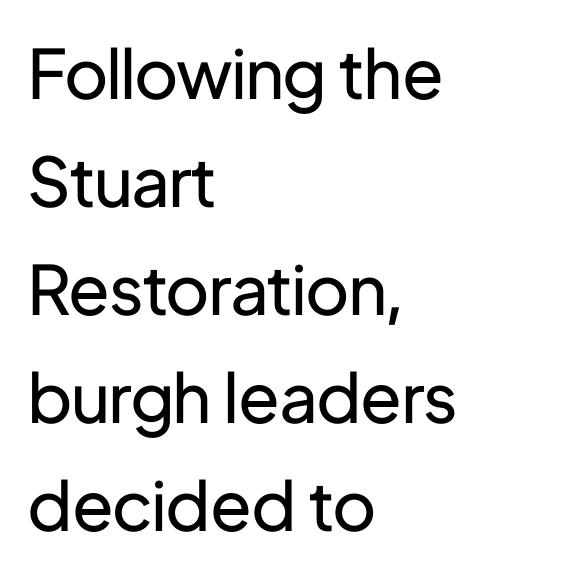
The image shows 68 px regular-weight sans-serif type, upright; set left-aligned, normal line spacing (1.59x), normal letter spacing, not underlined; low stroke contrast and a medium x-height.
